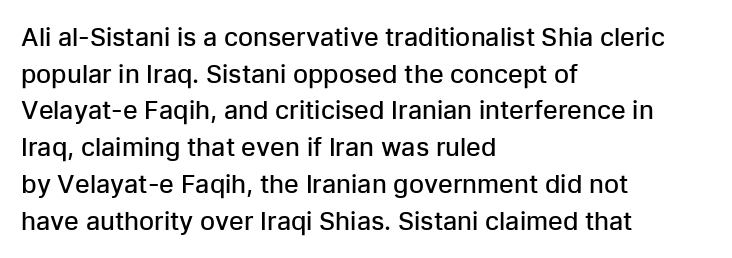
Q: Is the text bold? A: Semi-bold.
Q: Is the text italic (slanted)? A: No, it is upright.
Q: Is the text underlined? A: No.
Q: How is the paragraph aligned? A: Left-aligned.
Q: Is the spacing between letters normal or unusually wide? A: Normal.
Q: Is the spacing between lines tight, normal or loose? A: Normal.
